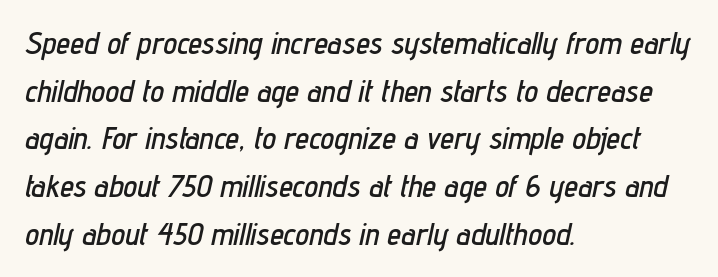
{"italic": "yes", "lean": "right", "slant_degrees": 12, "width": "condensed", "stroke_contrast": "low", "x_height": "medium", "monospaced": "no", "underline": "no", "align": "left", "line_spacing": "normal", "line_spacing_ratio": 1.54, "letter_spacing": "normal", "letter_spacing_em": 0.0, "glyph_px": 31}
